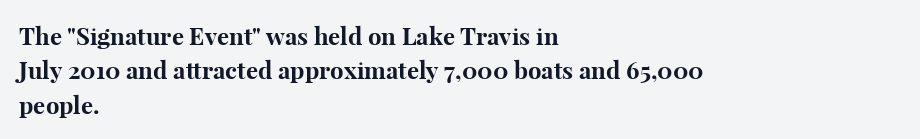
The image shows 24 px bold type, upright; set left-aligned, normal line spacing (1.43x), normal letter spacing, not underlined.
